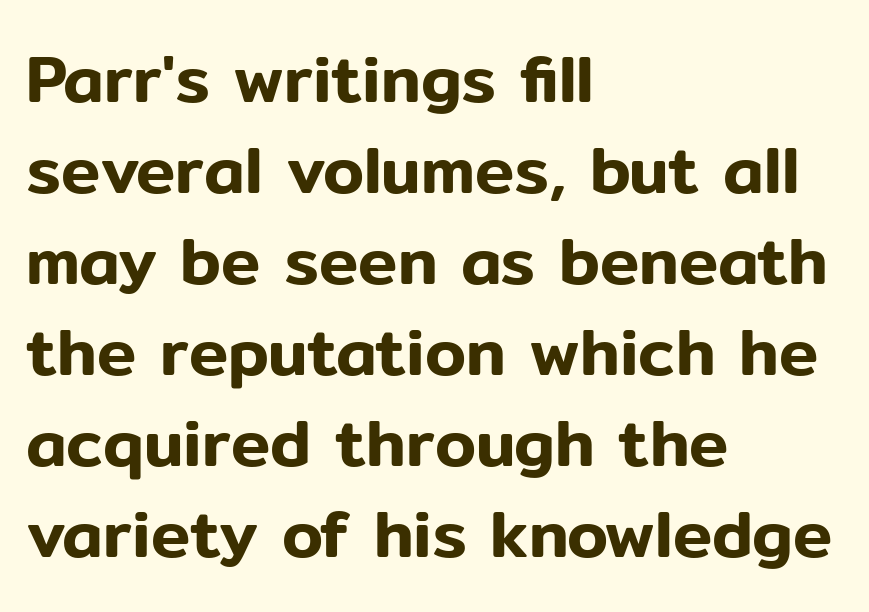
The image shows 66 px sans-serif type, upright; set left-aligned, normal line spacing (1.38x), normal letter spacing, not underlined; low stroke contrast and a medium x-height.
